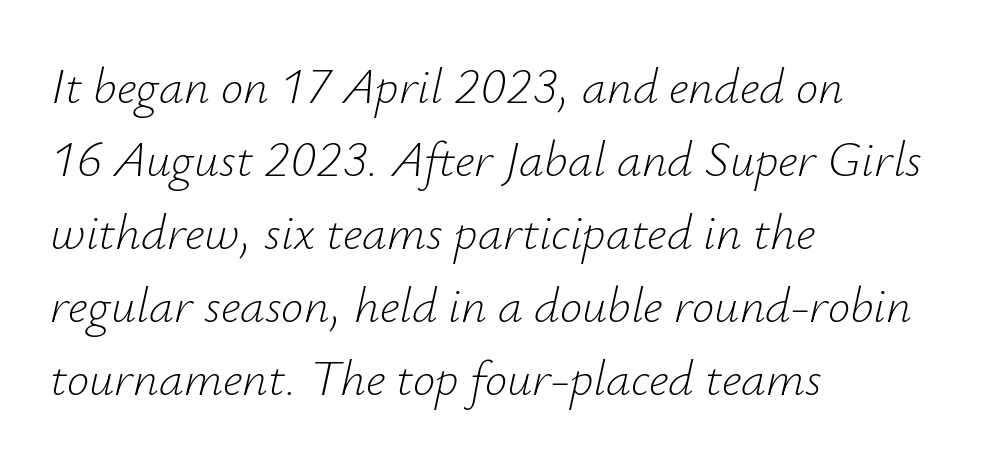
The image shows 50 px light type, italic (leaning right); set left-aligned, normal line spacing (1.46x), normal letter spacing, not underlined; low stroke contrast and a small x-height.
